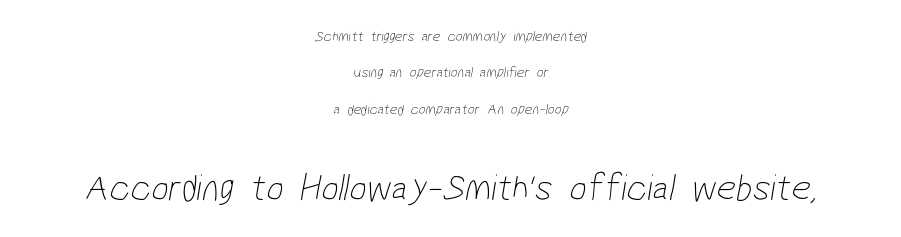
Counters stay open thanks to moderate or lighter strokes. The rendering enlarges the type as you move from the upper chunk to the lower. The passage shown is typed in a proportional face where columns would drift. The strip under each line holds only bare page. Honestly, the rows look like they've been pulled way apart.
